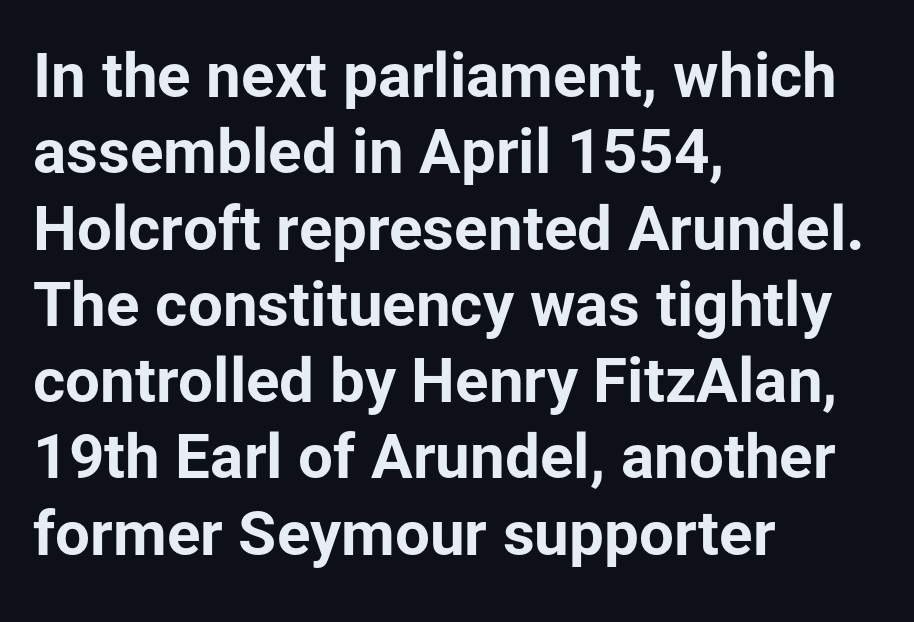
{"serif": "no", "italic": "no", "bold": "yes", "weight": "bold", "width": "normal", "stroke_contrast": "low", "x_height": "medium", "monospaced": "no", "underline": "no", "align": "left", "line_spacing_ratio": 1.23, "letter_spacing": "normal", "letter_spacing_em": 0.0, "glyph_px": 62}
